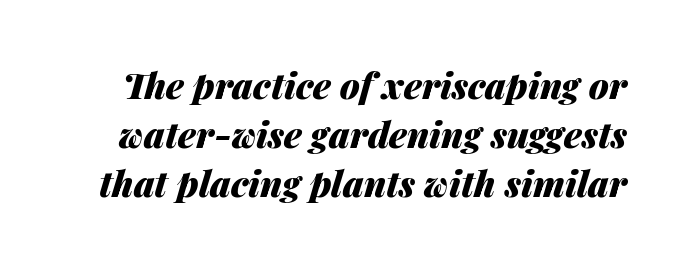
Q: Is the text bold? A: Yes.
Q: Is the text italic (slanted)? A: Yes, it leans right by about 14 degrees.
Q: Is the text underlined? A: No.
Q: Is the spacing between letters normal or unusually wide? A: Normal.
Q: Is the spacing between lines tight, normal or loose? A: Normal.
Q: Width (condensed, normal, or wide)? A: Normal.
Q: Stroke contrast? A: Medium.
Q: x-height? A: Medium.
Q: Monospaced? A: No.
